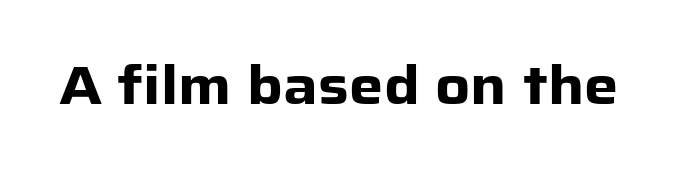
{"serif": "no", "italic": "no", "bold": "yes", "weight": "heavy", "width": "normal", "stroke_contrast": "low", "x_height": "medium", "monospaced": "no", "underline": "no", "letter_spacing": "normal", "letter_spacing_em": 0.0, "glyph_px": 54}
